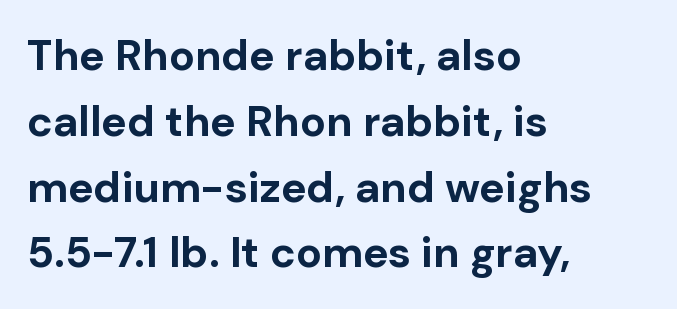
Style check: upright. Letter spacing: default. Descender tails drop into unmarked territory. Grotesque or geometric, the face here clearly has no serifs.
